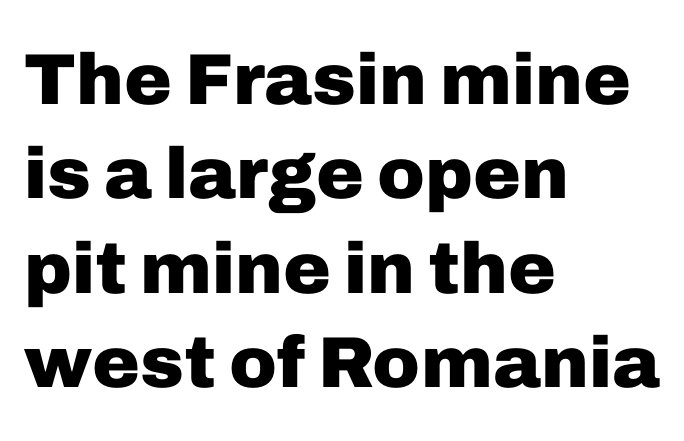
Q: Is the text bold? A: Yes.
Q: Is the text italic (slanted)? A: No, it is upright.
Q: Is the typeface a serif or a sans-serif typeface? A: Sans-serif.
Q: Is the text underlined? A: No.
Q: How is the paragraph aligned? A: Left-aligned.
Q: Is the spacing between letters normal or unusually wide? A: Normal.
Q: Is the spacing between lines tight, normal or loose? A: Normal.
Q: Width (condensed, normal, or wide)? A: Normal.
Q: Stroke contrast? A: Low.
Q: x-height? A: Medium.
Q: Monospaced? A: No.
